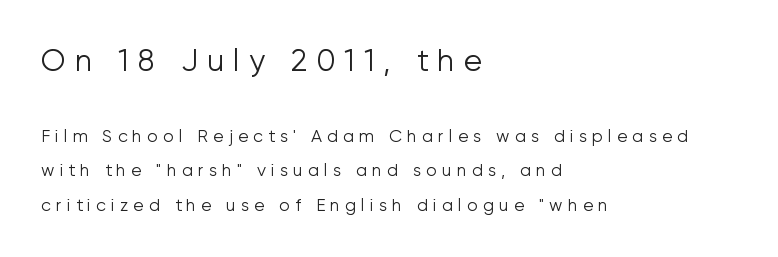
{"serif": "no", "italic": "no", "bold": "no", "weight": "light", "width": "normal", "stroke_contrast": "low", "x_height": "medium", "monospaced": "no", "underline": "no", "align": "left", "line_spacing": "loose", "line_spacing_ratio": 2.01, "letter_spacing": "wide", "letter_spacing_em": 0.3, "larger_block": "first", "size_ratio": 1.76, "glyph_px": 30}
